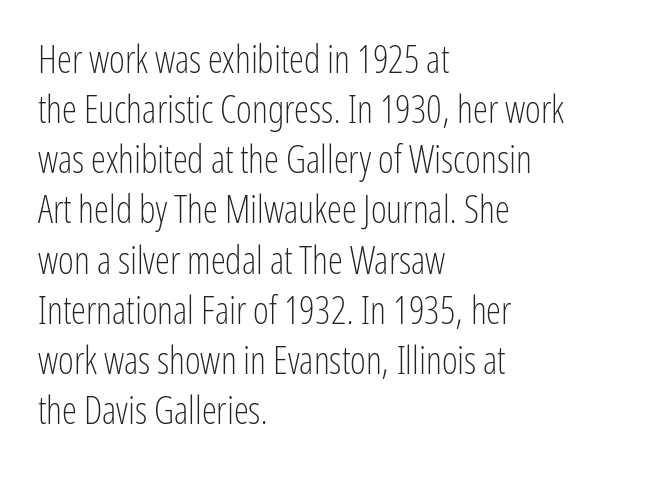
The image shows 38 px light, condensed sans-serif type, upright; set left-aligned, normal line spacing (1.32x), normal letter spacing, not underlined; low stroke contrast and a medium x-height.
